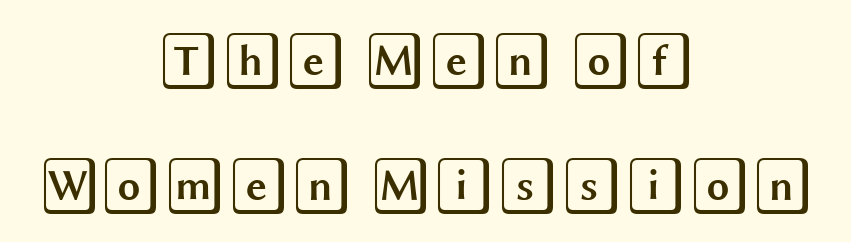
{"italic": "no", "width": "wide", "x_height": "large", "underline": "no", "align": "center", "line_spacing": "loose", "line_spacing_ratio": 2.15, "letter_spacing": "normal", "letter_spacing_em": 0.0, "glyph_px": 58}
